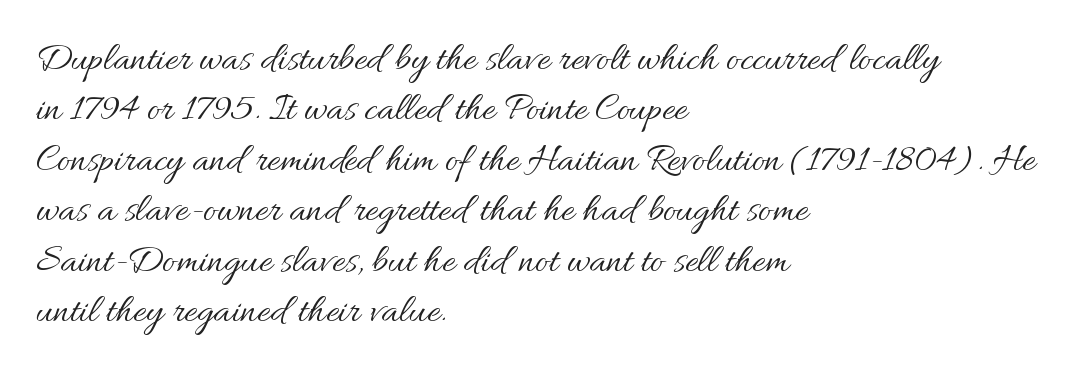
Q: Is the text bold? A: No.
Q: Is the text italic (slanted)? A: Yes.
Q: Is the text underlined? A: No.
Q: How is the paragraph aligned? A: Left-aligned.
Q: Is the spacing between letters normal or unusually wide? A: Normal.
Q: Is the spacing between lines tight, normal or loose? A: Normal.
Q: Width (condensed, normal, or wide)? A: Normal.
Q: Stroke contrast? A: Medium.
Q: x-height? A: Small.
Q: Monospaced? A: No.
